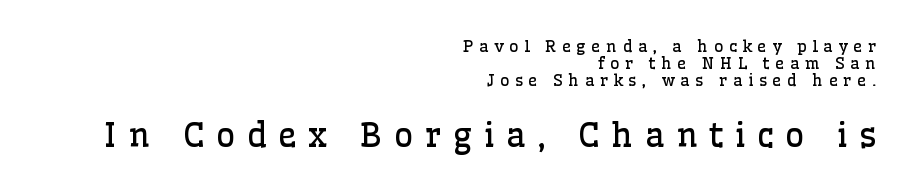
Q: Is the text bold? A: No.
Q: Is the text italic (slanted)? A: No, it is upright.
Q: Is the typeface a serif or a sans-serif typeface? A: Serif.
Q: Is the text underlined? A: No.
Q: How is the paragraph aligned? A: Right-aligned.
Q: Is the spacing between letters normal or unusually wide? A: Unusually wide.
Q: Is the spacing between lines tight, normal or loose? A: Tight.
Q: Which block of text is set in a larger size, the first (top) or the second (bottom)? A: The second (bottom) one.
Q: Width (condensed, normal, or wide)? A: Normal.
Q: Stroke contrast? A: Low.
Q: x-height? A: Medium.
Q: Monospaced? A: No.
